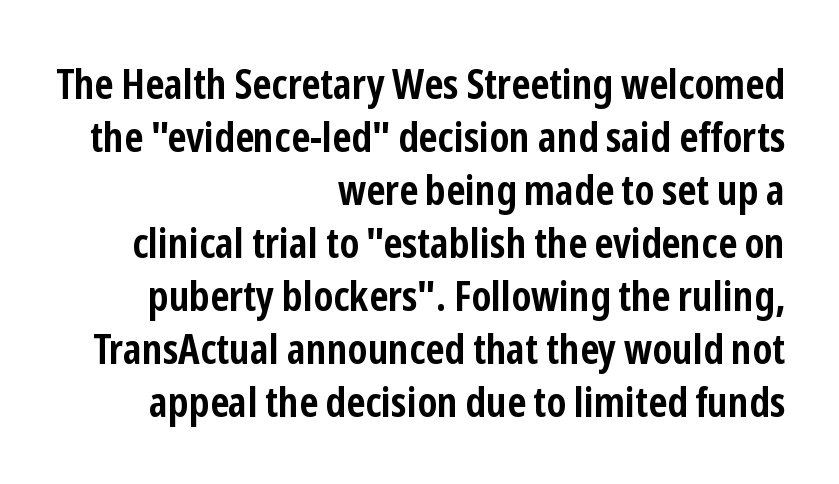
The image shows 42 px semibold, condensed sans-serif type, upright; set right-aligned, normal line spacing (1.26x), normal letter spacing, not underlined; low stroke contrast and a medium x-height.
